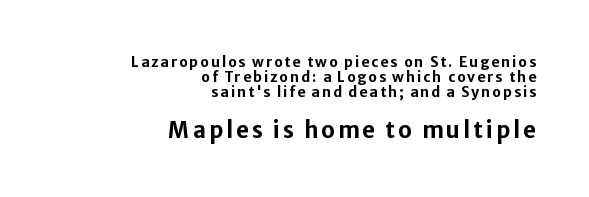
Q: Is the text bold? A: Yes.
Q: Is the text italic (slanted)? A: No, it is upright.
Q: Is the text underlined? A: No.
Q: How is the paragraph aligned? A: Right-aligned.
Q: Is the spacing between lines tight, normal or loose? A: Tight.
Q: Which block of text is set in a larger size, the first (top) or the second (bottom)? A: The second (bottom) one.
